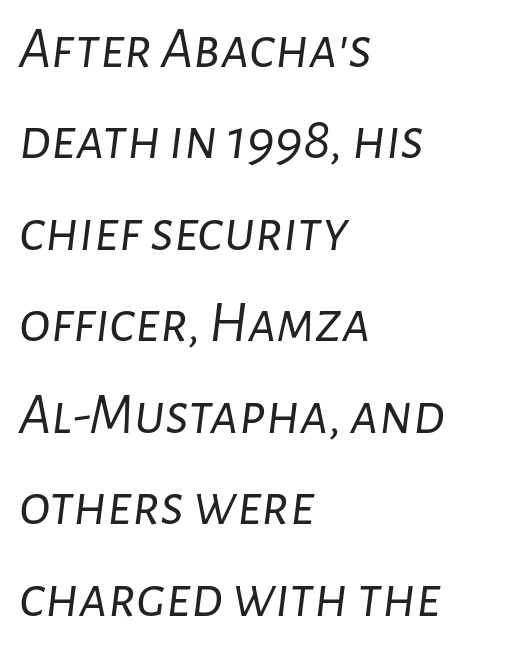
{"italic": "yes", "lean": "right", "slant_degrees": 7, "bold": "no", "weight": "light", "width": "normal", "stroke_contrast": "low", "x_height": "medium", "monospaced": "no", "underline": "no", "align": "left", "line_spacing": "normal", "line_spacing_ratio": 1.55, "letter_spacing": "normal", "letter_spacing_em": 0.0, "glyph_px": 59}
